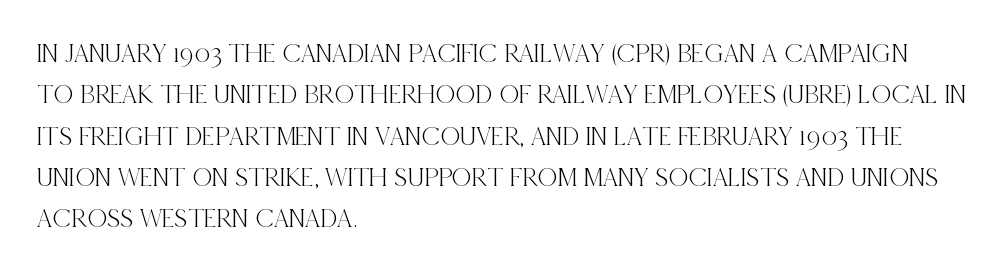
The image shows 27 px text type, upright; set left-aligned, normal line spacing (1.53x), normal letter spacing, not underlined.
